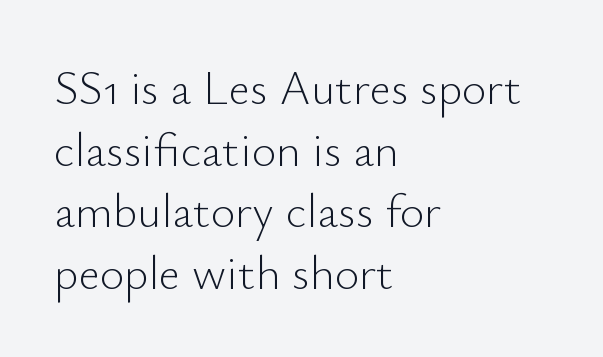
Q: Is the text bold? A: No.
Q: Is the text italic (slanted)? A: No, it is upright.
Q: Is the typeface a serif or a sans-serif typeface? A: Sans-serif.
Q: Is the text underlined? A: No.
Q: How is the paragraph aligned? A: Left-aligned.
Q: Is the spacing between letters normal or unusually wide? A: Normal.
Q: Is the spacing between lines tight, normal or loose? A: Normal.
Q: Width (condensed, normal, or wide)? A: Normal.
Q: Stroke contrast? A: Low.
Q: x-height? A: Small.
Q: Monospaced? A: No.
